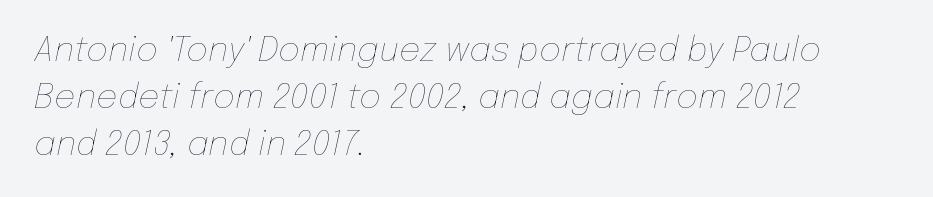
Is this a fixed-width face? No — the glyphs have proportional, varying widths. Is this a heavy cut? Hardly; it is regular or lighter. What's the leading like? Ordinary, nothing unusual. The gaps between neighbouring characters are ordinary and unremarkable. The rendering applies a slant to the glyphs.
